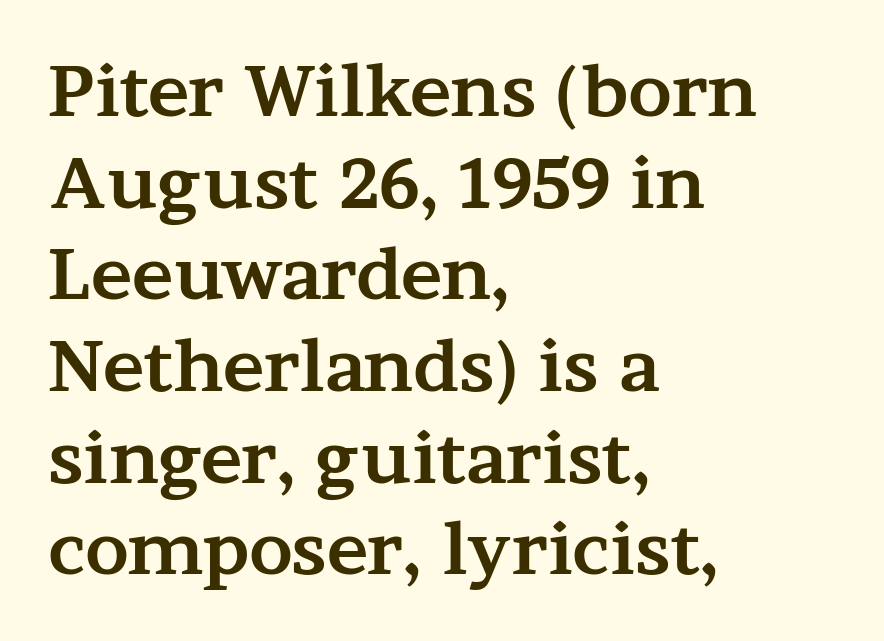
{"serif": "yes", "italic": "no", "bold": "yes", "weight": "bold", "width": "wide", "stroke_contrast": "medium", "x_height": "medium", "monospaced": "no", "underline": "no", "align": "left", "line_spacing": "normal", "line_spacing_ratio": 1.31, "letter_spacing": "normal", "letter_spacing_em": 0.0, "glyph_px": 70}
